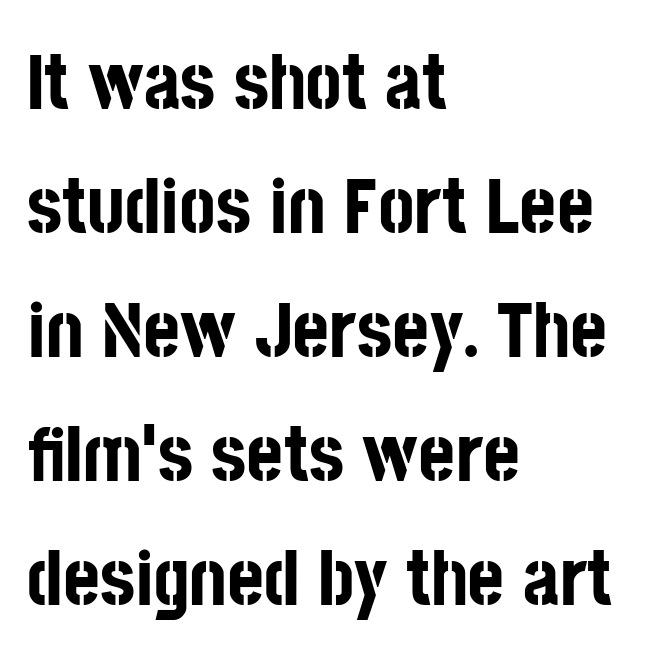
The image shows 79 px bold, condensed sans-serif type, upright; set left-aligned, normal line spacing (1.57x), normal letter spacing, not underlined; low stroke contrast and a large x-height.
